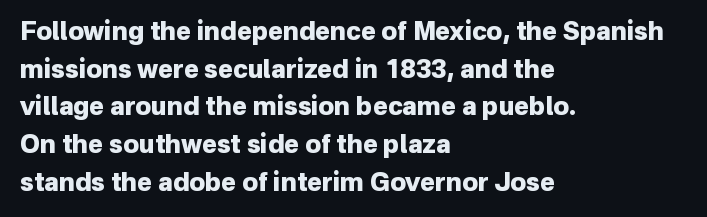
{"italic": "no", "bold": "yes", "underline": "no", "align": "left", "line_spacing": "normal", "line_spacing_ratio": 1.51, "letter_spacing": "normal", "letter_spacing_em": 0.0, "glyph_px": 25}
